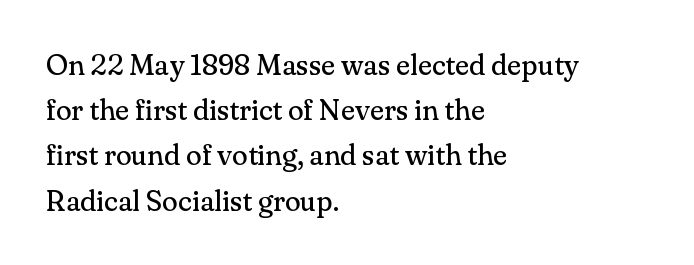
The image shows 29 px regular-weight serif type, upright; set left-aligned, normal line spacing (1.56x), normal letter spacing, not underlined; medium stroke contrast and a small x-height.
